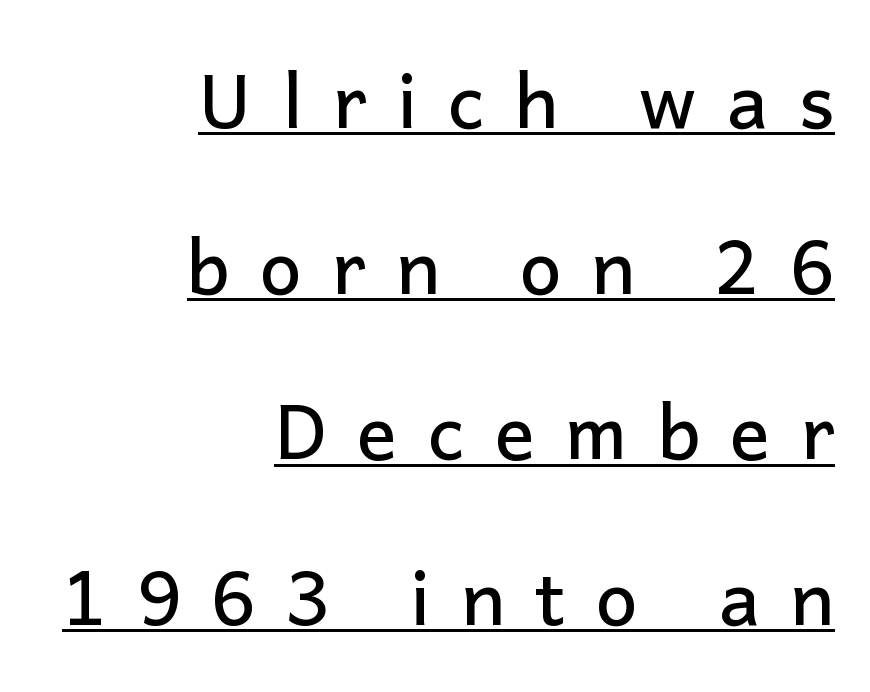
Words appear elongated and porous because spacing is wide. The specimen reads as upright at a glance. Line endings align vertically; line beginnings do not. These lines are rendered in a variable-pitch font. A rule runs beneath these lines of type. A typesetter would label this face a sans.
